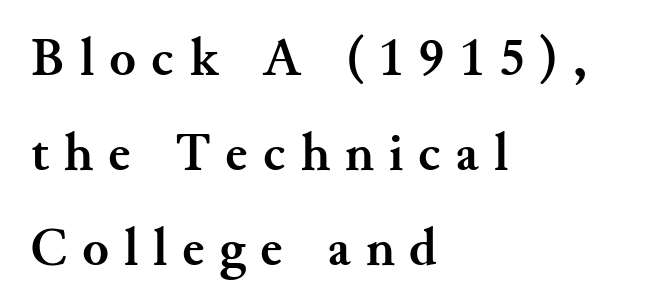
The image shows 54 px semibold serif type, upright; set left-aligned, line spacing 1.76x, unusually wide letter spacing (+0.28 em), not underlined; medium stroke contrast and a small x-height.
